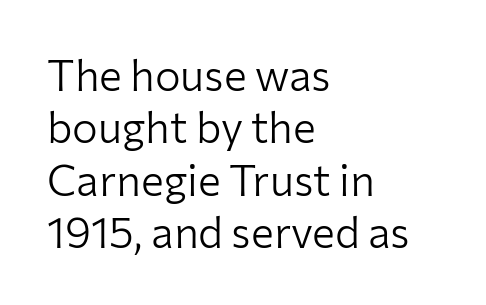
The image shows 43 px light sans-serif type, upright; set left-aligned, line spacing 1.22x, normal letter spacing, not underlined; low stroke contrast and a medium x-height.
